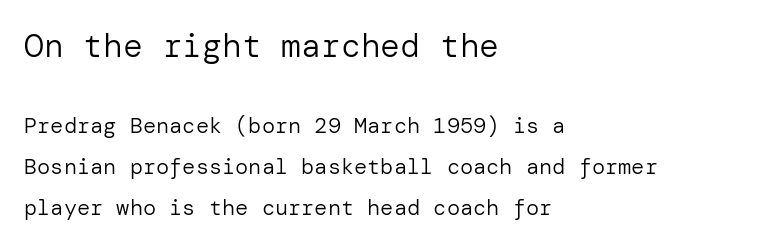
{"serif": "no", "italic": "no", "bold": "no", "weight": "regular", "width": "normal", "stroke_contrast": "low", "x_height": "medium", "underline": "no", "align": "left", "line_spacing_ratio": 1.85, "letter_spacing": "normal", "letter_spacing_em": 0.0, "larger_block": "first", "size_ratio": 1.5, "glyph_px": 33}
